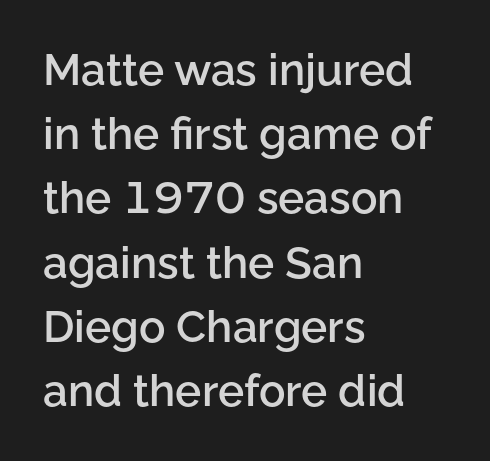
{"serif": "no", "italic": "no", "bold": "semi", "weight": "semibold", "width": "normal", "stroke_contrast": "low", "x_height": "medium", "monospaced": "no", "underline": "no", "align": "left", "line_spacing": "normal", "line_spacing_ratio": 1.46, "letter_spacing": "normal", "letter_spacing_em": 0.0, "glyph_px": 44}
